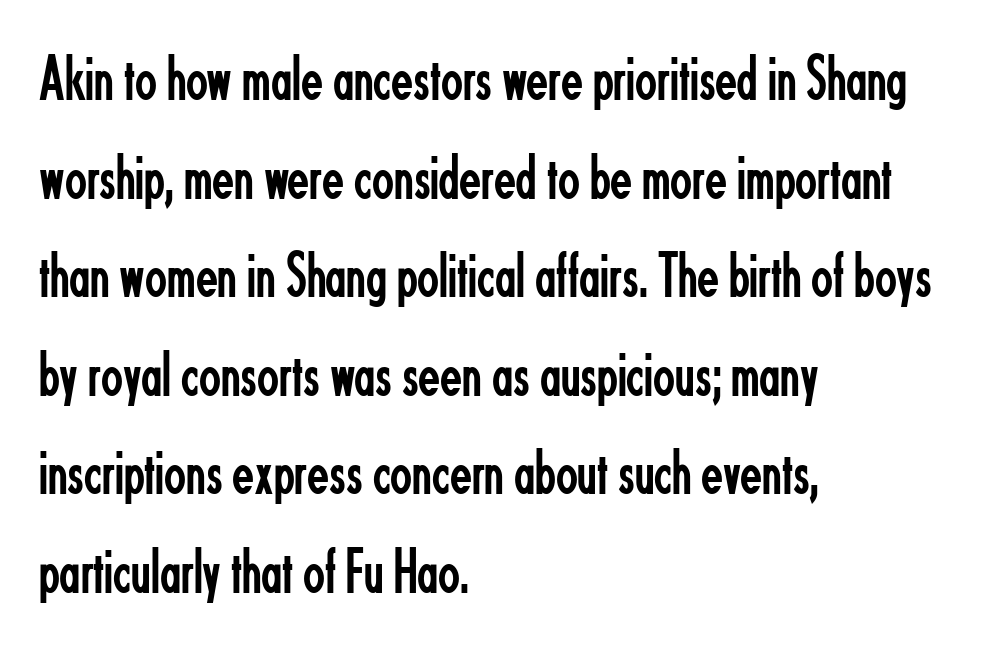
Q: Is the text bold? A: No.
Q: Is the text italic (slanted)? A: No, it is upright.
Q: Is the typeface a serif or a sans-serif typeface? A: Sans-serif.
Q: Is the text underlined? A: No.
Q: How is the paragraph aligned? A: Left-aligned.
Q: Is the spacing between letters normal or unusually wide? A: Normal.
Q: Is the spacing between lines tight, normal or loose? A: Normal.
Q: Width (condensed, normal, or wide)? A: Condensed.
Q: Stroke contrast? A: Low.
Q: x-height? A: Small.
Q: Monospaced? A: No.
